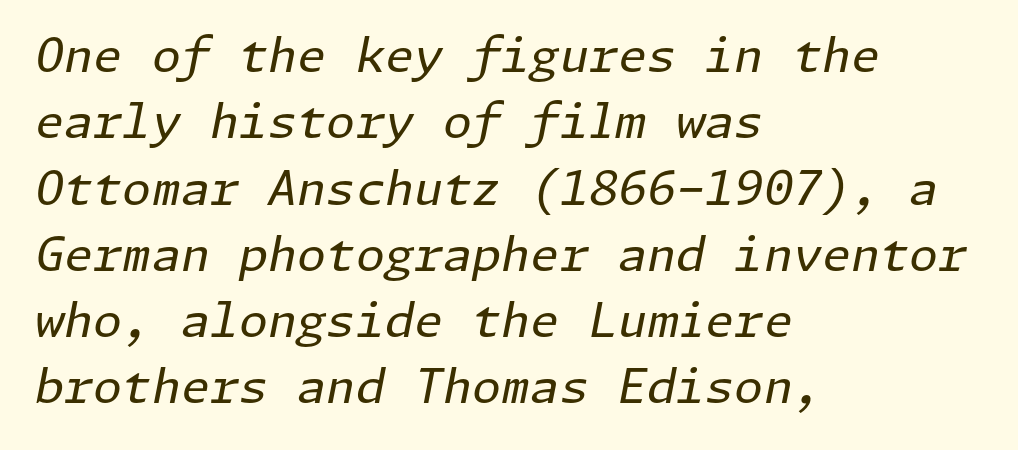
Q: Is the text bold? A: No.
Q: Is the text italic (slanted)? A: Yes, it leans right by about 11 degrees.
Q: Is the text underlined? A: No.
Q: How is the paragraph aligned? A: Left-aligned.
Q: Is the spacing between letters normal or unusually wide? A: Normal.
Q: Is the spacing between lines tight, normal or loose? A: Normal.
Q: Width (condensed, normal, or wide)? A: Normal.
Q: Stroke contrast? A: Low.
Q: x-height? A: Medium.
